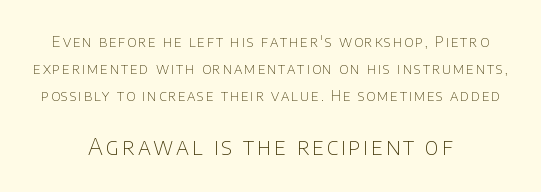
{"italic": "no", "bold": "no", "underline": "no", "align": "center", "line_spacing_ratio": 1.81, "larger_block": "second", "size_ratio": 1.53, "glyph_px": 23}
